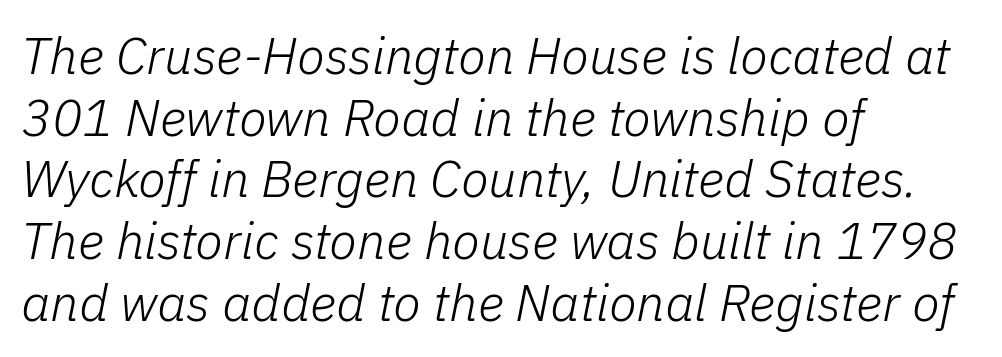
The image shows 51 px light type, italic (leaning right); set left-aligned, line spacing 1.21x, normal letter spacing, not underlined; low stroke contrast and a medium x-height.
